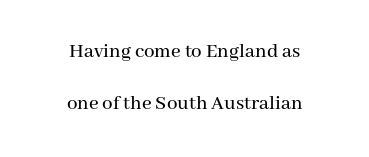
Q: Is the text italic (slanted)? A: No, it is upright.
Q: Is the text underlined? A: No.
Q: How is the paragraph aligned? A: Centered.
Q: Is the spacing between letters normal or unusually wide? A: Normal.
Q: Is the spacing between lines tight, normal or loose? A: Loose.
